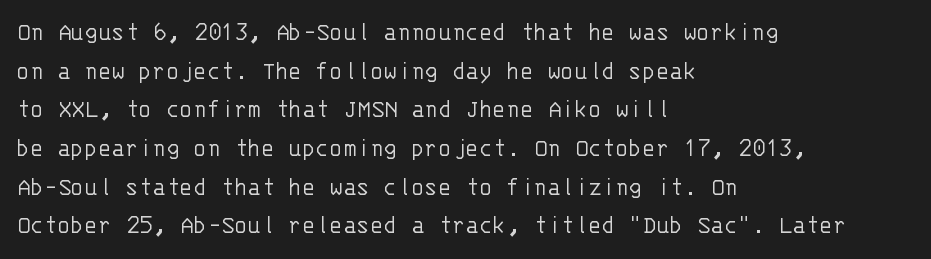
The image shows 28 px light sans-serif type, upright, monospaced; set left-aligned, normal line spacing (1.38x), normal letter spacing, not underlined; low stroke contrast and a large x-height.
